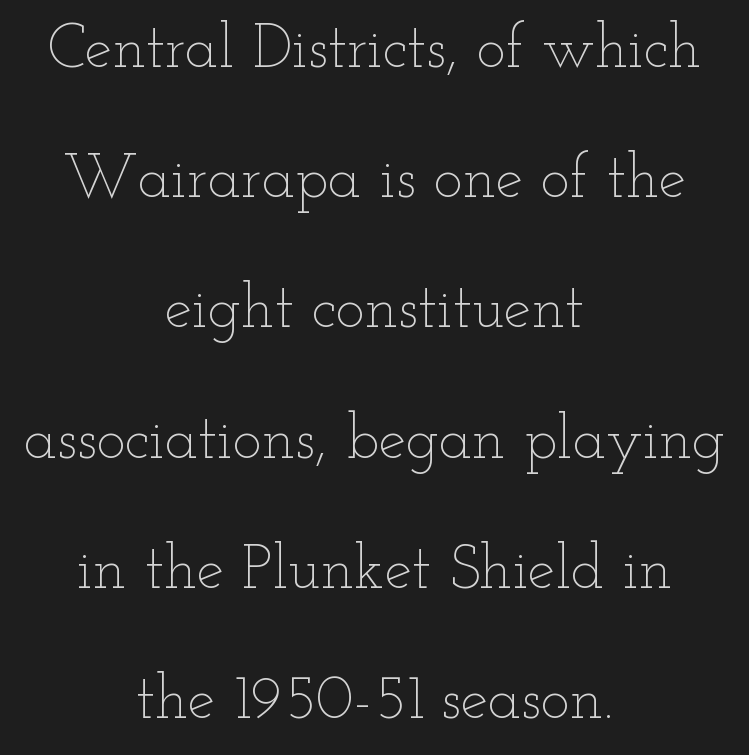
The area under the type is left untouched. These lines are rendered in a variable-pitch font. The passage shown has conventional tracking throughout. The space between consecutive lines is lavish. Is the type heavy? It reads as light-to-regular instead. The axis of the letterforms is exactly vertical.
